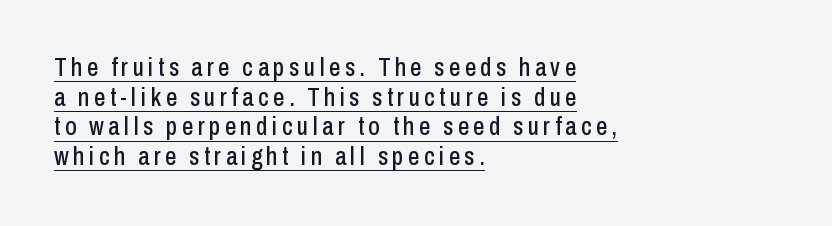
Every character sits straight up, as roman type does. The typesetter chose a ragged-right arrangement here. The words here are underlined.
